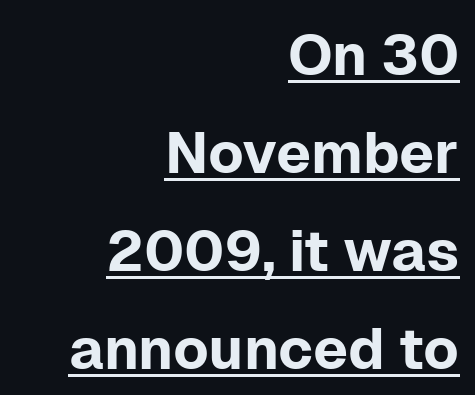
{"serif": "no", "italic": "no", "width": "normal", "stroke_contrast": "low", "x_height": "medium", "monospaced": "no", "underline": "yes", "align": "right", "line_spacing": "normal", "line_spacing_ratio": 1.69, "letter_spacing": "normal", "letter_spacing_em": 0.0, "glyph_px": 58}
